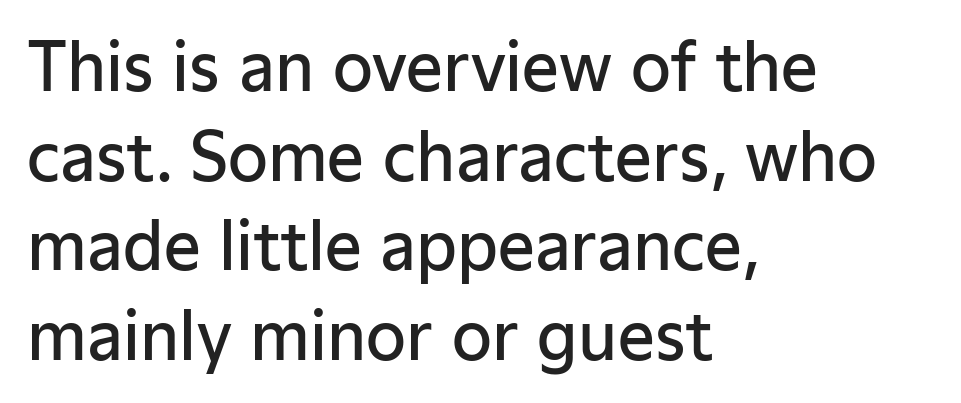
{"serif": "no", "italic": "no", "bold": "semi", "weight": "semibold", "width": "normal", "stroke_contrast": "low", "x_height": "medium", "monospaced": "no", "underline": "no", "align": "left", "line_spacing": "normal", "line_spacing_ratio": 1.38, "letter_spacing": "normal", "letter_spacing_em": 0.0, "glyph_px": 65}
